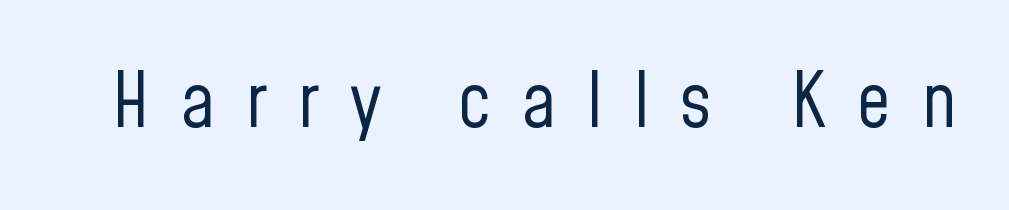
This rendering features lettering with no underline. You could not count columns in this text — the font is proportionally spaced. In terms of letterspacing, this is a distinctly airy, spread setting. Look at the bottom of the vertical strokes: they stop flat, with no serifs. Ascenders rise straight up at ninety degrees. Stroke mass is kept to a normal reading level or below.
